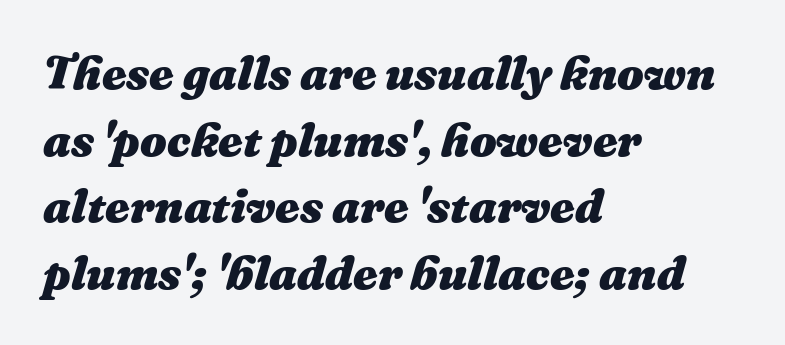
{"italic": "yes", "lean": "right", "slant_degrees": 16, "bold": "yes", "weight": "heavy", "width": "normal", "stroke_contrast": "medium", "x_height": "medium", "monospaced": "no", "underline": "no", "align": "left", "line_spacing": "normal", "line_spacing_ratio": 1.42, "letter_spacing": "normal", "letter_spacing_em": 0.0, "glyph_px": 47}
